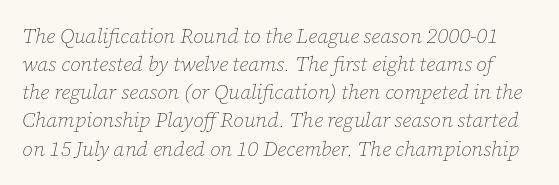
Rows of type keep a routine distance in the vertical direction. The face used here has a pronounced slope to its letters. How are the letters spaced? Ordinarily, with no added tracking. Descenders are the only things crossing below the line.
